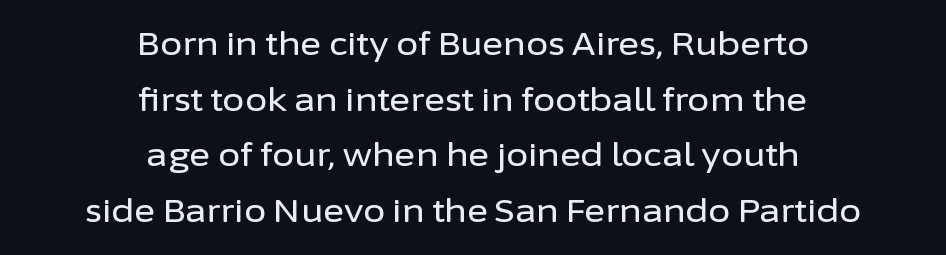
You could not count columns in this text — the font is proportionally spaced. Quick note: not italic, upright. Underlining? Definitely not there. Caption: multi-line text, centered on the measure.
